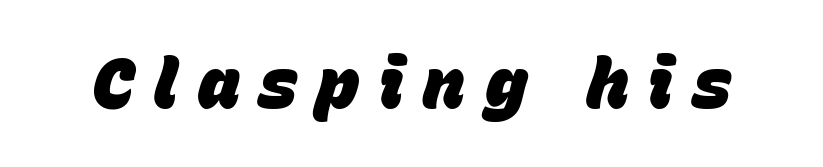
Q: Is the text bold? A: Yes.
Q: Is the text italic (slanted)? A: Yes, it leans right by about 15 degrees.
Q: Is the text underlined? A: No.
Q: Is the spacing between letters normal or unusually wide? A: Unusually wide.
Q: Width (condensed, normal, or wide)? A: Normal.
Q: Stroke contrast? A: Low.
Q: x-height? A: Large.
Q: Monospaced? A: No.
